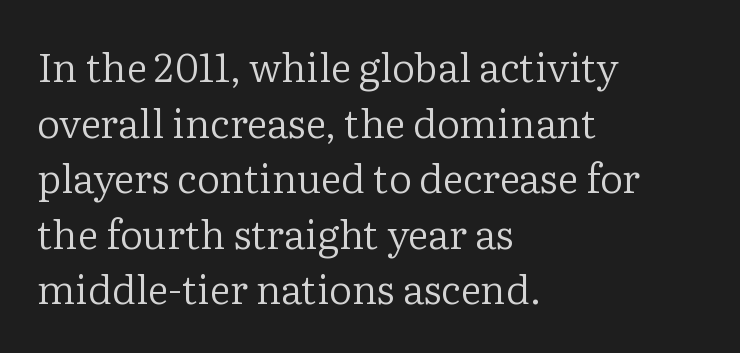
Q: Is the text bold? A: No.
Q: Is the text italic (slanted)? A: No, it is upright.
Q: Is the typeface a serif or a sans-serif typeface? A: Serif.
Q: Is the text underlined? A: No.
Q: How is the paragraph aligned? A: Left-aligned.
Q: Is the spacing between letters normal or unusually wide? A: Normal.
Q: Is the spacing between lines tight, normal or loose? A: Normal.
Q: Width (condensed, normal, or wide)? A: Normal.
Q: Stroke contrast? A: Low.
Q: x-height? A: Medium.
Q: Monospaced? A: No.
